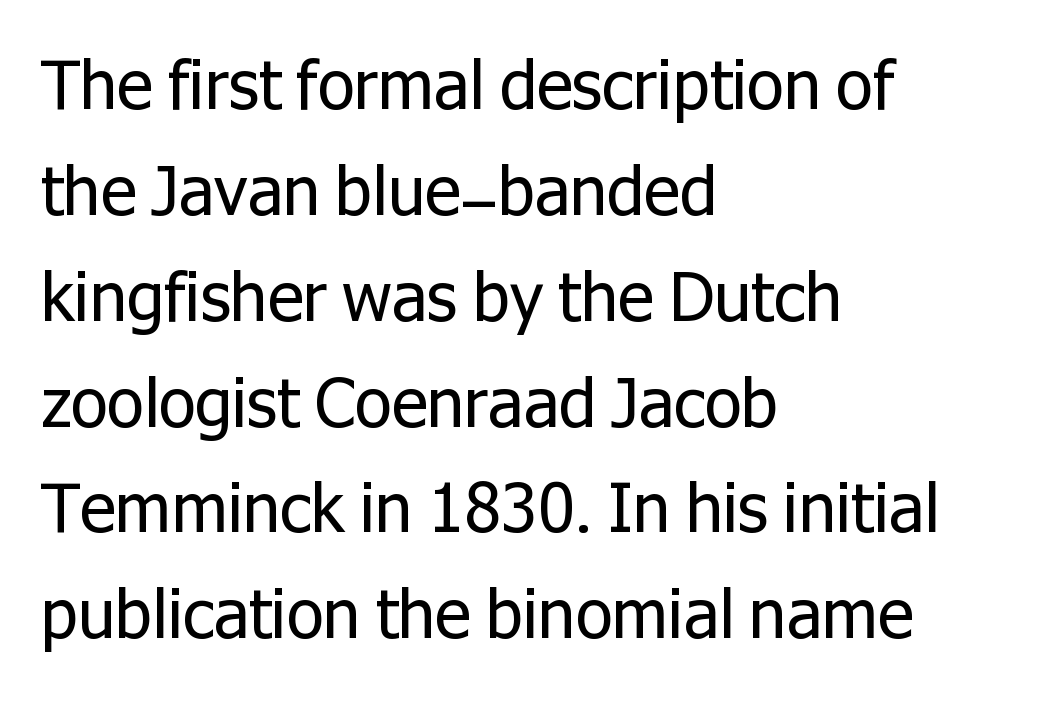
The lettering holds an erect, upright posture throughout. Whoever set this chose a conventional vertical rhythm. Line beginnings align vertically; line endings do not. The weight would be labelled regular, book, light, or lighter still.
